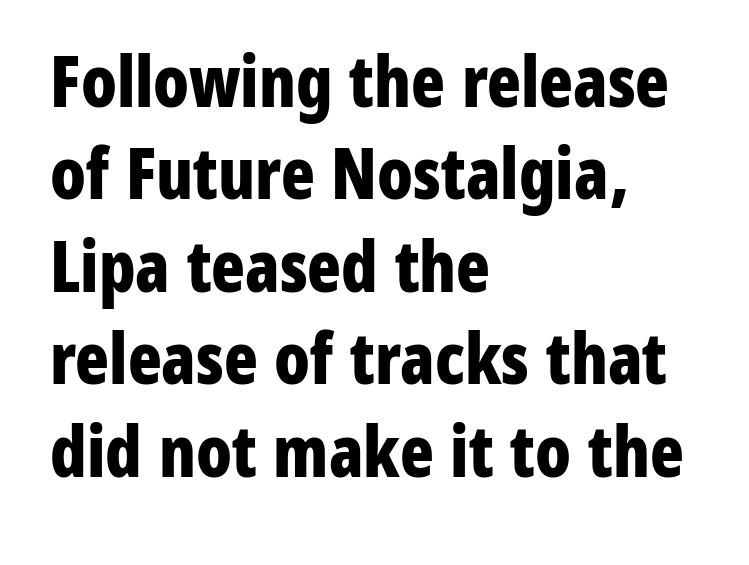
{"serif": "no", "italic": "no", "bold": "yes", "weight": "bold", "width": "condensed", "stroke_contrast": "low", "x_height": "medium", "monospaced": "no", "underline": "no", "align": "left", "line_spacing": "normal", "line_spacing_ratio": 1.32, "letter_spacing": "normal", "letter_spacing_em": 0.0, "glyph_px": 70}
